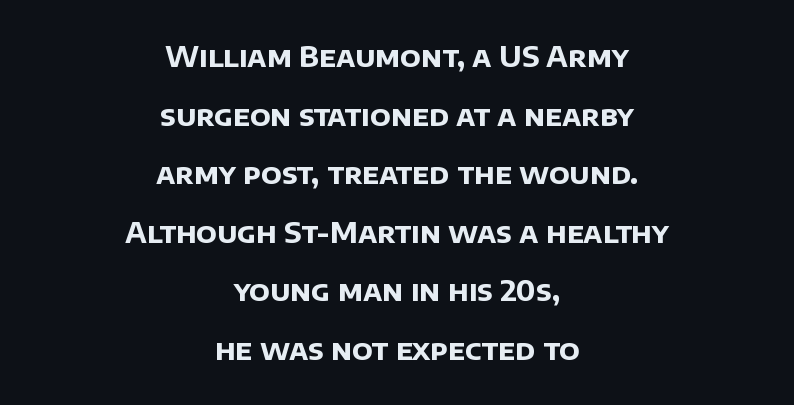
Q: Is the text bold? A: Yes.
Q: Is the typeface a serif or a sans-serif typeface? A: Sans-serif.
Q: Is the text underlined? A: No.
Q: How is the paragraph aligned? A: Centered.
Q: Is the spacing between letters normal or unusually wide? A: Normal.
Q: Is the spacing between lines tight, normal or loose? A: Loose.
Q: Width (condensed, normal, or wide)? A: Normal.
Q: Stroke contrast? A: Low.
Q: x-height? A: Large.
Q: Monospaced? A: No.
